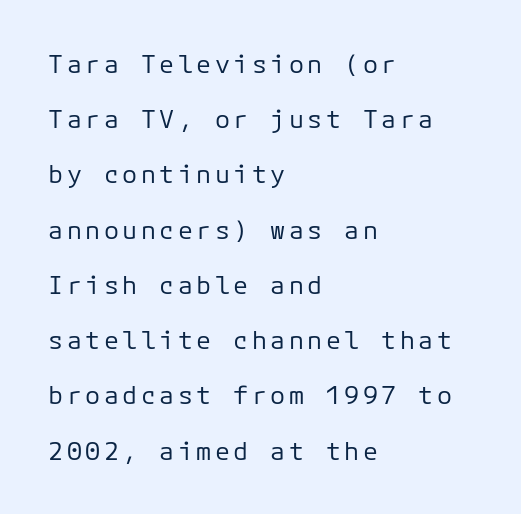
Quick note: interline space is abundant. A roman cut, with each character standing at attention. A bare baseline throughout the passage. The paragraph shown leans on its left margin. Letters have the restrained weight of plain body copy at most.
